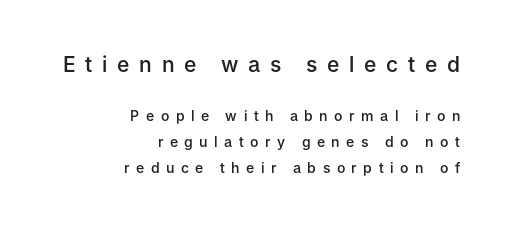
{"italic": "no", "bold": "semi", "underline": "no", "align": "right", "line_spacing_ratio": 1.87, "letter_spacing": "wide", "letter_spacing_em": 0.46, "larger_block": "first", "size_ratio": 1.5, "glyph_px": 21}
